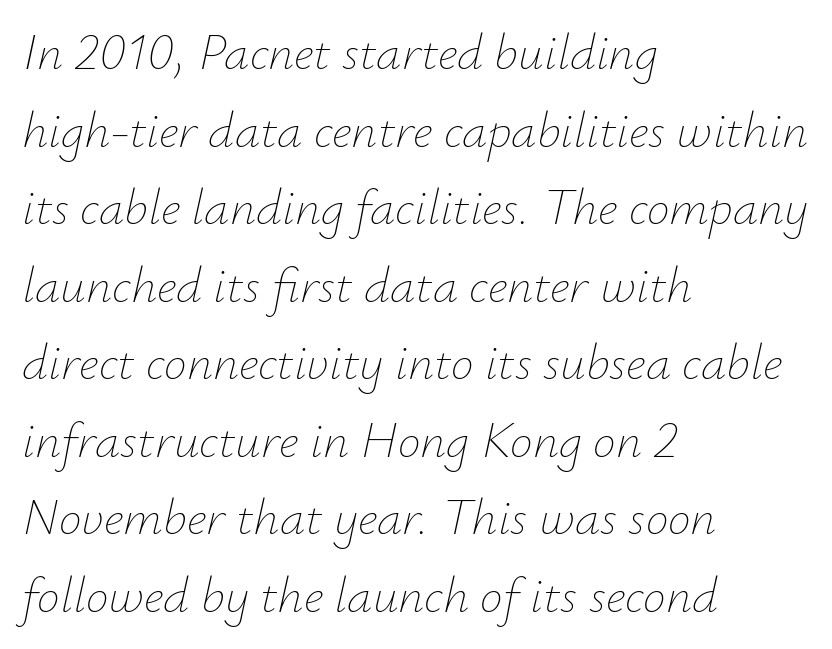
The vertical gap from one line to the next is medium. Line beginnings align vertically; line endings do not. Does extra space separate the letters? No, they use regular spacing. Looks like regular typesetting: each glyph gets only the width it needs. The font's italic variant was chosen for this text. Letters have the restrained weight of plain body copy at most.
